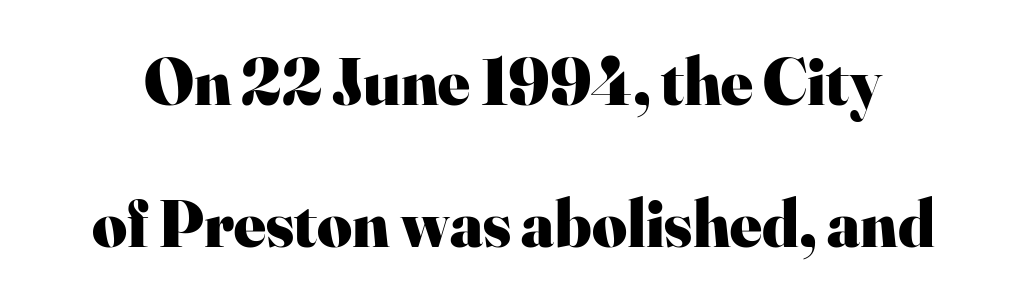
{"serif": "yes", "italic": "no", "bold": "yes", "weight": "heavy", "width": "normal", "stroke_contrast": "high", "x_height": "small", "monospaced": "no", "underline": "no", "line_spacing": "loose", "line_spacing_ratio": 2.12, "letter_spacing": "normal", "letter_spacing_em": 0.0, "glyph_px": 67}
